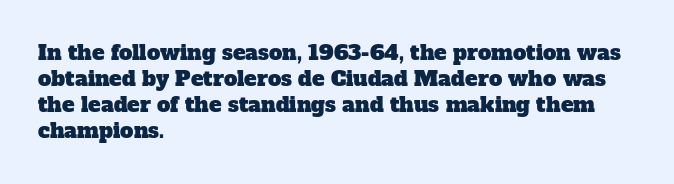
Q: Is the text underlined? A: No.
Q: How is the paragraph aligned? A: Left-aligned.
Q: Is the spacing between letters normal or unusually wide? A: Normal.
